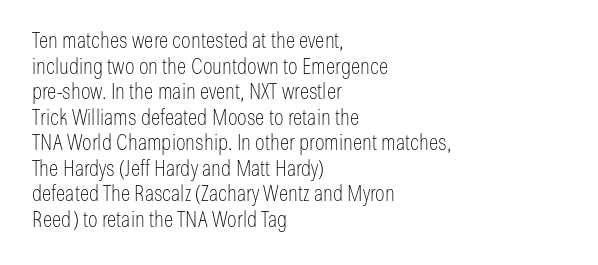
Nope, not italic — everything's standing straight. The typesetter chose a ragged-right arrangement here. On a weight scale, this lands at 450 or below. Has an underline been added? It has not. The gaps between neighbouring characters are ordinary and unremarkable.
